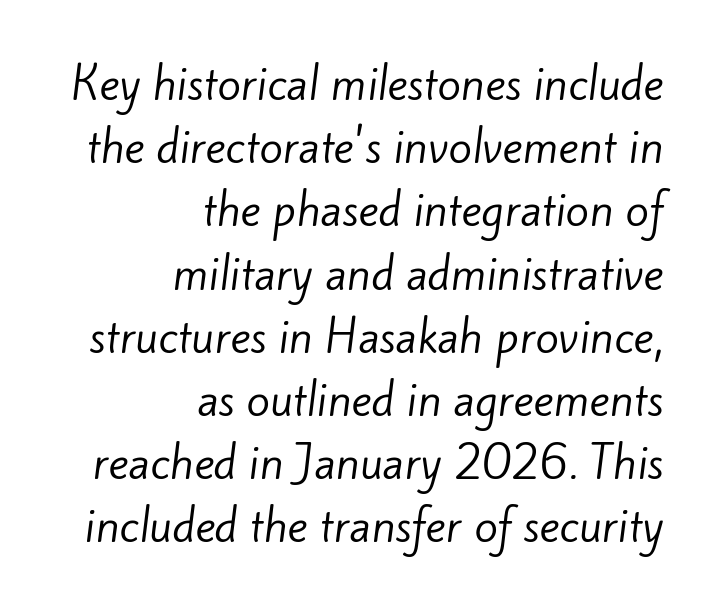
{"serif": "no", "bold": "no", "weight": "regular", "width": "normal", "stroke_contrast": "low", "x_height": "small", "monospaced": "no", "underline": "no", "align": "right", "line_spacing": "normal", "line_spacing_ratio": 1.47, "letter_spacing": "normal", "letter_spacing_em": 0.0, "glyph_px": 43}
